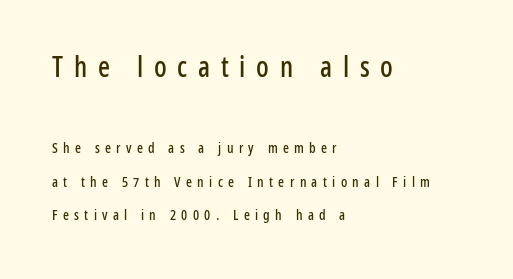
{"serif": "no", "italic": "no", "width": "condensed", "stroke_contrast": "low", "x_height": "medium", "monospaced": "no", "underline": "no", "align": "left", "line_spacing": "loose", "line_spacing_ratio": 2.36, "letter_spacing": "wide", "letter_spacing_em": 0.38, "larger_block": "first", "size_ratio": 2.0, "glyph_px": 28}
